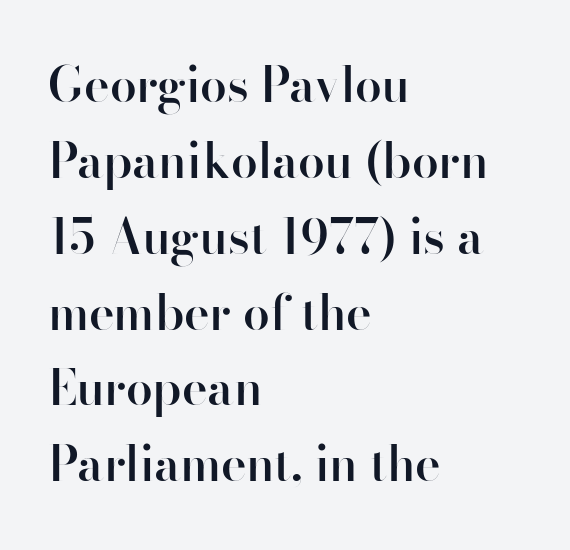
The image shows 48 px semibold sans-serif type, upright; set left-aligned, normal line spacing (1.58x), normal letter spacing, not underlined; high stroke contrast and a small x-height.
